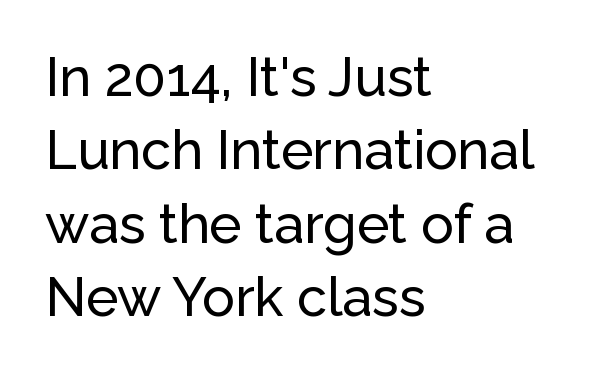
The ragged edge is on the right, which tells us the setting is flush left. You could not count columns in this text — the font is proportionally spaced. Vertical strokes here are truly vertical. The face used here is a sans, in the tradition of grotesques and geometrics.
